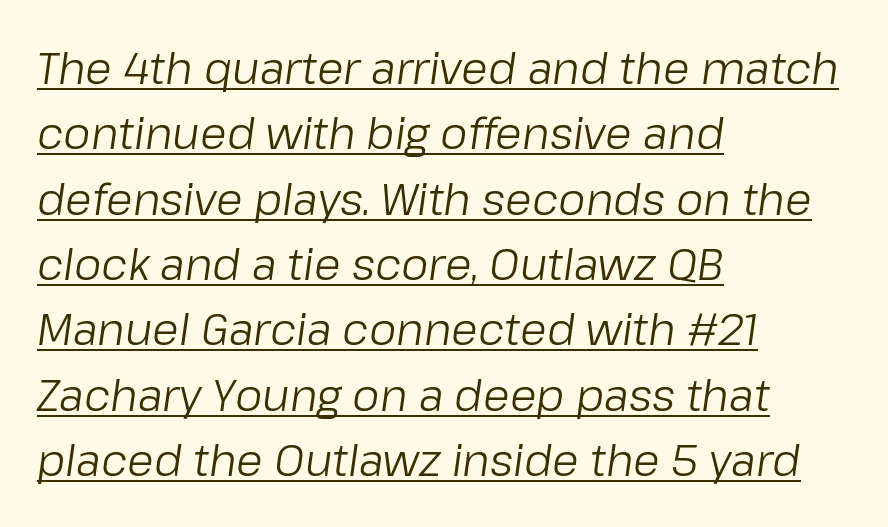
Q: Is the text bold? A: No.
Q: Is the text italic (slanted)? A: Yes, it leans right by about 8 degrees.
Q: Is the text underlined? A: Yes.
Q: How is the paragraph aligned? A: Left-aligned.
Q: Is the spacing between letters normal or unusually wide? A: Normal.
Q: Is the spacing between lines tight, normal or loose? A: Normal.
Q: Width (condensed, normal, or wide)? A: Normal.
Q: Stroke contrast? A: Low.
Q: x-height? A: Medium.
Q: Monospaced? A: No.
